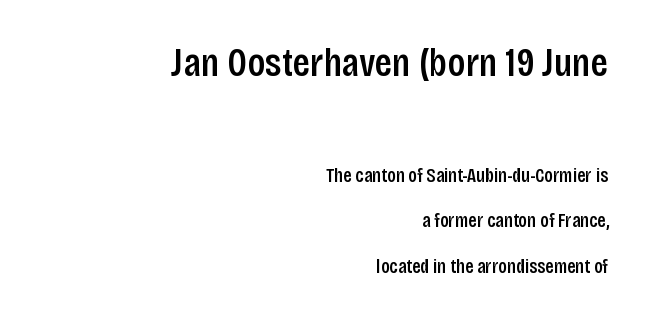
The image shows 41 px semibold, condensed sans-serif type, upright; set right-aligned, loose line spacing (2.27x), normal letter spacing, not underlined; the first (top) block is 2.05x larger; low stroke contrast and a large x-height.
